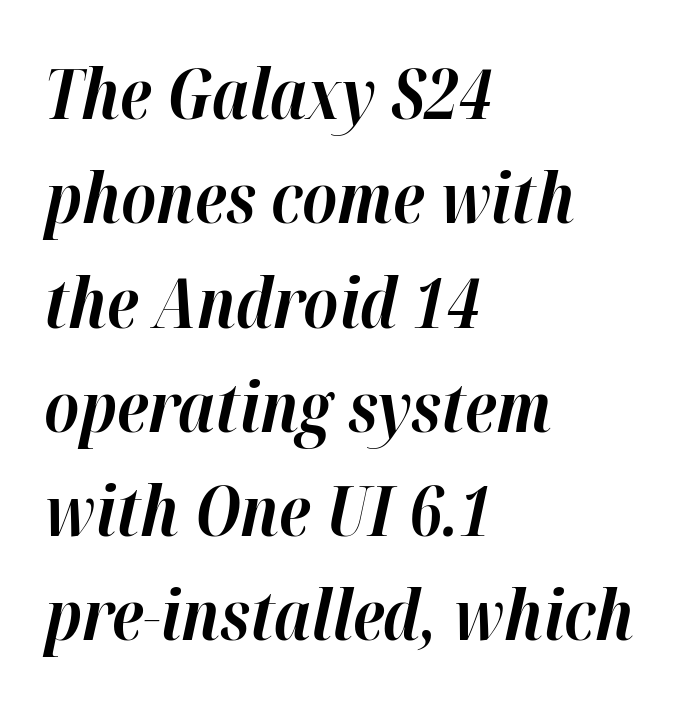
The image shows 70 px bold type, italic (leaning right); set left-aligned, normal line spacing (1.49x), normal letter spacing, not underlined; high stroke contrast and a medium x-height.
